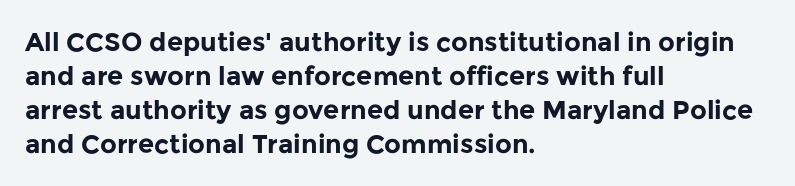
Q: Is the text bold? A: Yes.
Q: Is the text italic (slanted)? A: No, it is upright.
Q: Is the text underlined? A: No.
Q: How is the paragraph aligned? A: Left-aligned.
Q: Is the spacing between letters normal or unusually wide? A: Normal.
Q: Is the spacing between lines tight, normal or loose? A: Normal.
